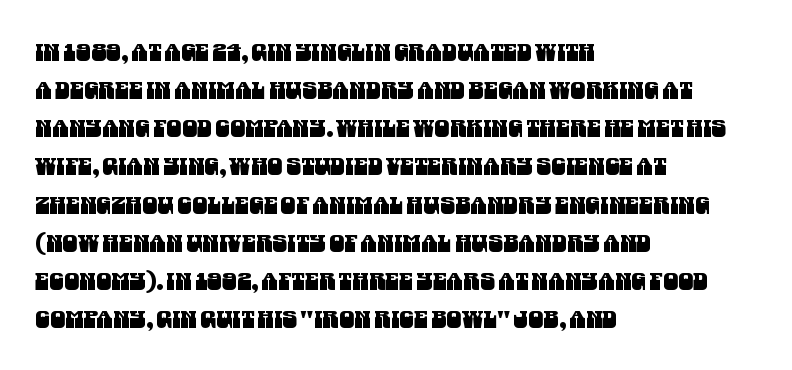
Q: Is the text underlined? A: No.
Q: How is the paragraph aligned? A: Left-aligned.
Q: Is the spacing between letters normal or unusually wide? A: Normal.
Q: Is the spacing between lines tight, normal or loose? A: Normal.
